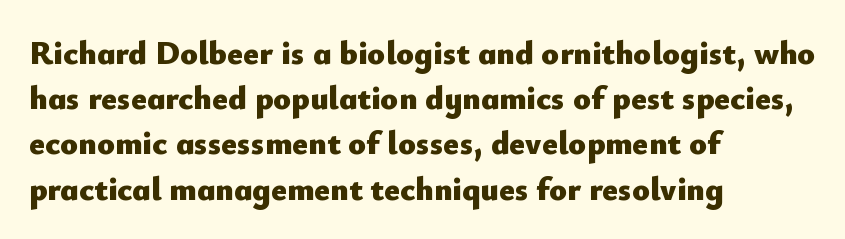
This sample keeps an unexceptional amount of space between lines. The letters are bold, with thick, heavy strokes. Layout note: lines flush left. Character widths vary here, with narrow letters taking less room than wide ones. The baseline area is clear. Posture: straight, roman, zero tilt.
